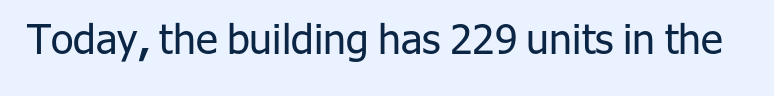
The image shows 41 px regular-weight sans-serif type, upright; set normal letter spacing, not underlined; low stroke contrast and a medium x-height.
